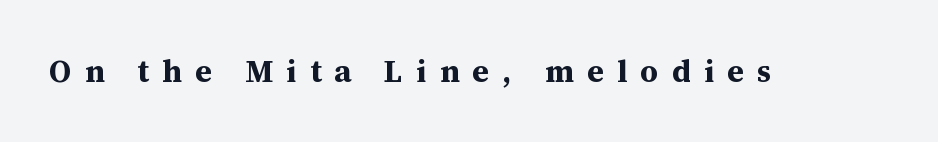
{"serif": "yes", "italic": "no", "bold": "yes", "weight": "bold", "width": "normal", "stroke_contrast": "medium", "x_height": "medium", "monospaced": "no", "underline": "no", "letter_spacing": "wide", "letter_spacing_em": 0.43, "glyph_px": 31}
